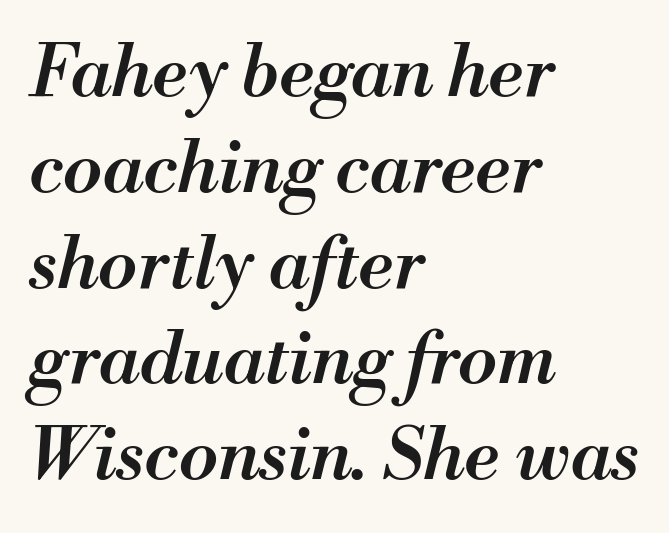
The image shows 72 px semibold type, italic (leaning right); set left-aligned, normal line spacing (1.33x), normal letter spacing, not underlined; medium stroke contrast and a small x-height.
